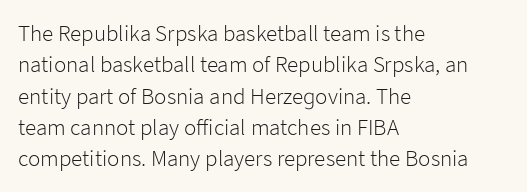
One glance says typical: line gaps are just what's usual. What stands out about the letter spacing? Nothing — it is the standard amount. This reads as an unemphasized weight, regular at the heaviest. The text block is weighted toward the left margin, trailing off unevenly rightward. Descender tails drop into unmarked territory. The specimen reads as upright at a glance.
